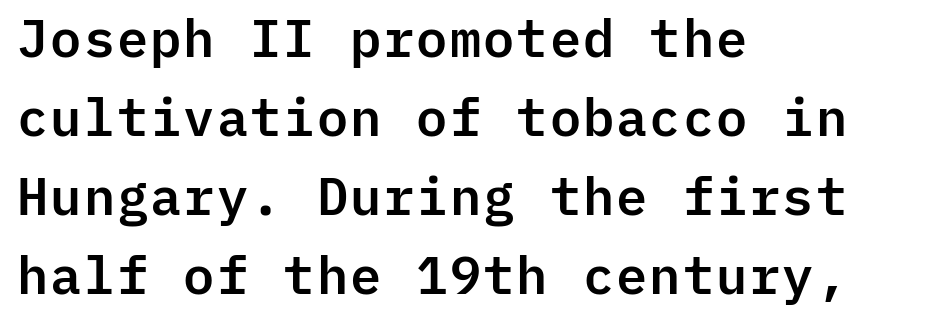
The image shows 52 px sans-serif type, upright, monospaced; set left-aligned, normal line spacing (1.52x), normal letter spacing, not underlined; low stroke contrast and a medium x-height.
